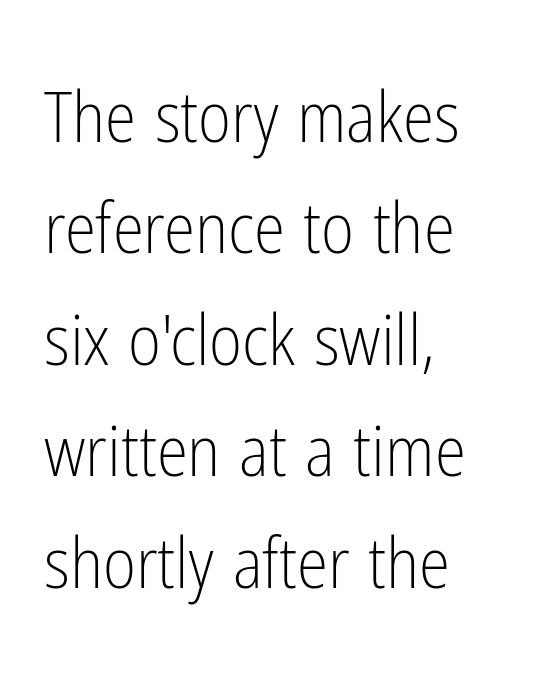
{"serif": "no", "italic": "no", "bold": "no", "weight": "light", "width": "condensed", "stroke_contrast": "low", "x_height": "medium", "monospaced": "no", "underline": "no", "align": "left", "line_spacing": "normal", "line_spacing_ratio": 1.57, "letter_spacing": "normal", "letter_spacing_em": 0.0, "glyph_px": 71}
